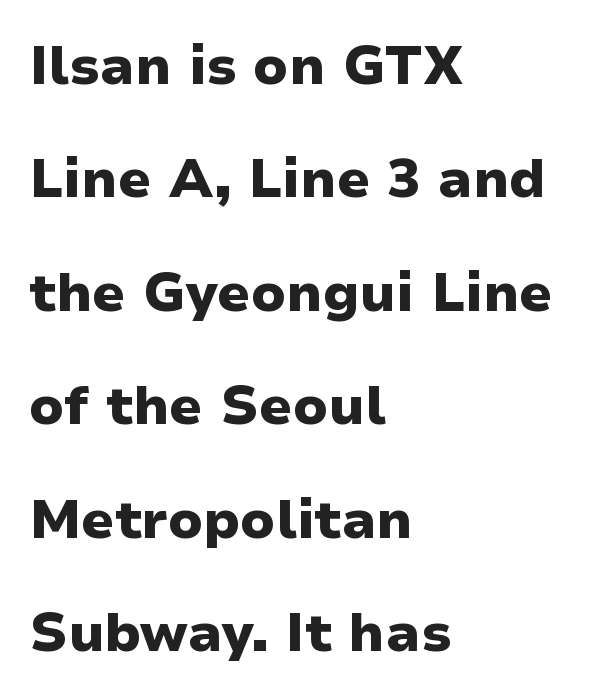
{"serif": "no", "italic": "no", "bold": "yes", "weight": "heavy", "width": "normal", "stroke_contrast": "low", "x_height": "medium", "monospaced": "no", "underline": "no", "align": "left", "line_spacing": "loose", "line_spacing_ratio": 2.1, "letter_spacing": "normal", "letter_spacing_em": 0.0, "glyph_px": 54}
